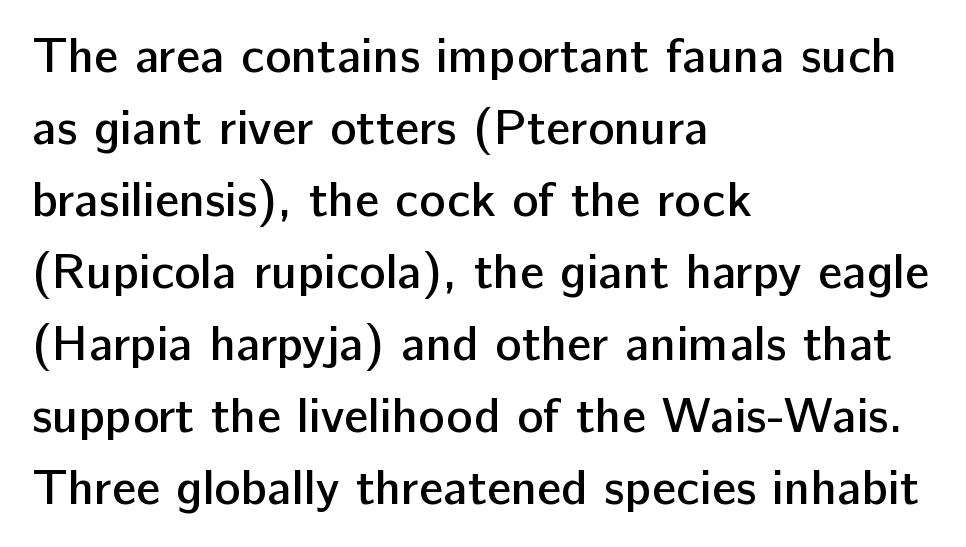
The image shows 49 px semibold sans-serif type, upright; set left-aligned, normal line spacing (1.47x), normal letter spacing, not underlined; low stroke contrast and a medium x-height.
